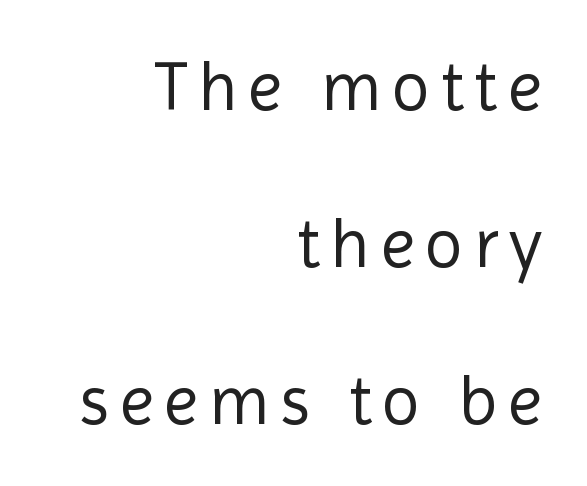
The paragraph shown leans on its right margin. Honestly, the rows look like they've been pulled way apart. The space directly below the letters is spotless. Character widths vary here, with narrow letters taking less room than wide ones. Observe the absence of serifs on each vertical stroke in this sample.
